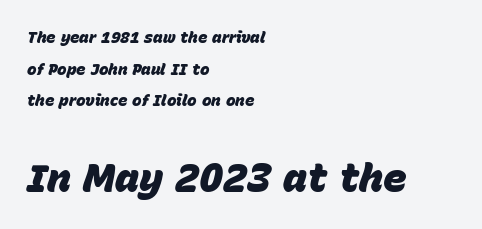
The image shows 40 px heavy type, italic (leaning right); set left-aligned, loose line spacing (1.97x), normal letter spacing, not underlined; the second (bottom) block is 2.5x larger; low stroke contrast and a large x-height.
